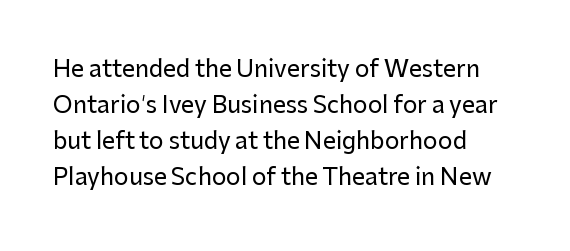
Regular leading. Check under the words: just untouched page. The type is set solid horizontally, with unmodified tracking. The paragraph has a hard left edge and a soft right edge.
